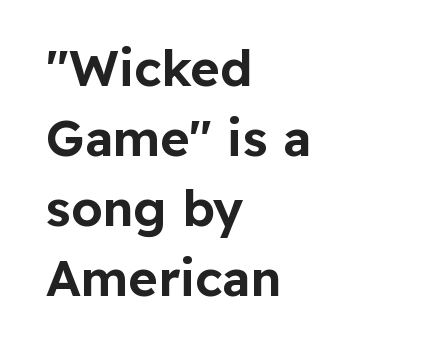
Q: Is the text italic (slanted)? A: No, it is upright.
Q: Is the typeface a serif or a sans-serif typeface? A: Sans-serif.
Q: Is the text underlined? A: No.
Q: How is the paragraph aligned? A: Left-aligned.
Q: Is the spacing between letters normal or unusually wide? A: Normal.
Q: Is the spacing between lines tight, normal or loose? A: Normal.
Q: Width (condensed, normal, or wide)? A: Normal.
Q: Stroke contrast? A: Low.
Q: x-height? A: Medium.
Q: Monospaced? A: No.
